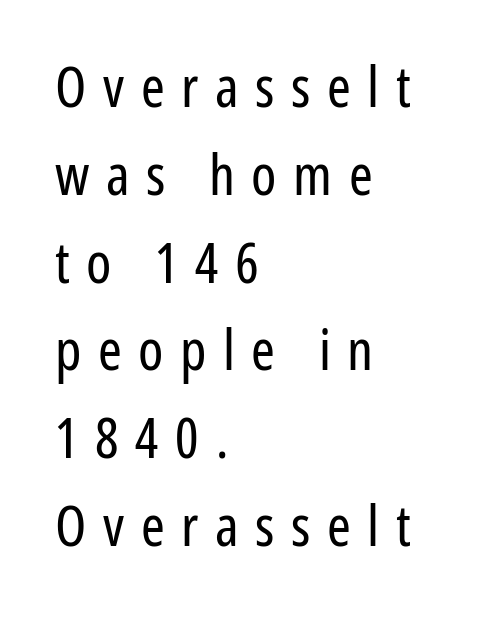
The image shows 57 px regular-weight, condensed sans-serif type, upright; set left-aligned, normal line spacing (1.54x), unusually wide letter spacing (+0.29 em), not underlined; low stroke contrast and a medium x-height.
